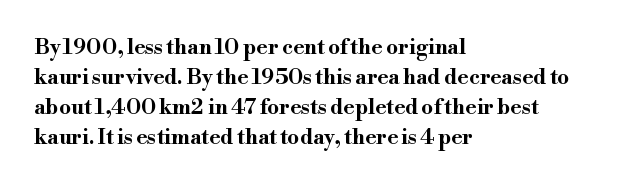
The font's upright variant was chosen for this text. These lines keep a tight, regular rhythm from letter to letter. Notice how thick the strokes are: this is what a full bold looks like. These lines sit exactly where default settings would place them.
